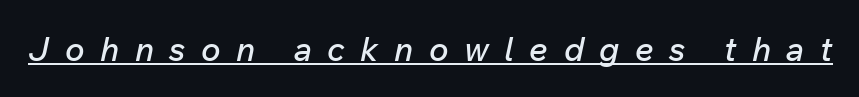
The image shows 33 px text type, italic (leaning right); set unusually wide letter spacing (+0.47 em), underlined; low stroke contrast and a medium x-height.
